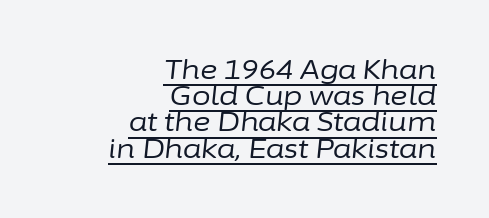
Q: Is the text bold? A: No.
Q: Is the text italic (slanted)? A: Yes, it leans right by about 6 degrees.
Q: Is the text underlined? A: Yes.
Q: How is the paragraph aligned? A: Right-aligned.
Q: Is the spacing between letters normal or unusually wide? A: Normal.
Q: Is the spacing between lines tight, normal or loose? A: Tight.
